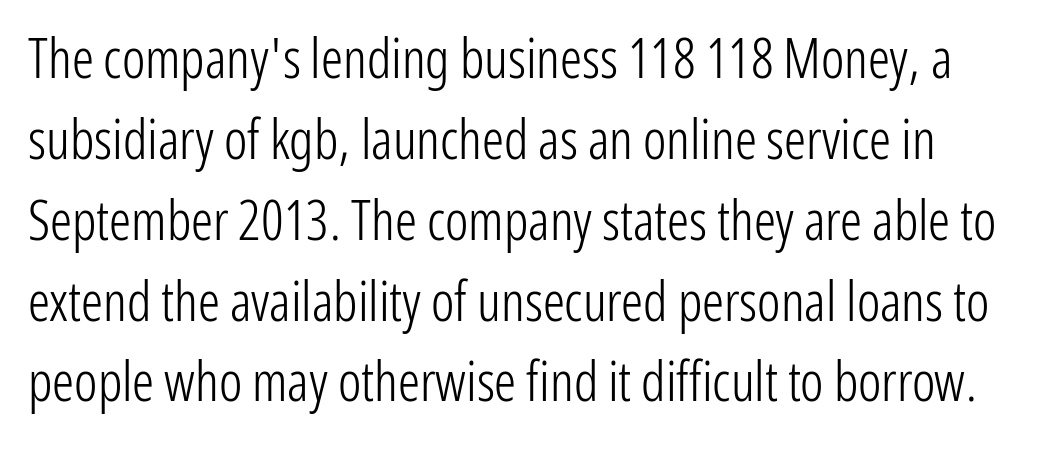
Q: Is the text bold? A: No.
Q: Is the text italic (slanted)? A: No, it is upright.
Q: Is the typeface a serif or a sans-serif typeface? A: Sans-serif.
Q: Is the text underlined? A: No.
Q: Is the spacing between letters normal or unusually wide? A: Normal.
Q: Is the spacing between lines tight, normal or loose? A: Normal.
Q: Width (condensed, normal, or wide)? A: Condensed.
Q: Stroke contrast? A: Low.
Q: x-height? A: Medium.
Q: Monospaced? A: No.
